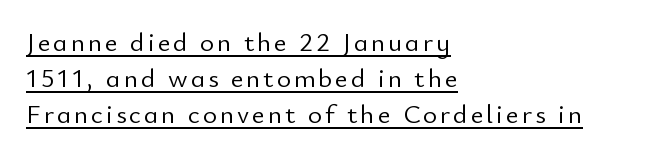
{"italic": "no", "bold": "no", "underline": "yes", "align": "left", "line_spacing": "normal", "line_spacing_ratio": 1.34, "glyph_px": 27}
